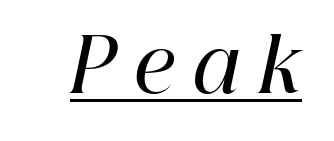
Q: Is the text bold? A: Semi-bold.
Q: Is the text italic (slanted)? A: Yes, it leans right by about 12 degrees.
Q: Is the typeface a serif or a sans-serif typeface? A: Serif.
Q: Is the text underlined? A: Yes.
Q: Is the spacing between letters normal or unusually wide? A: Unusually wide.
Q: Width (condensed, normal, or wide)? A: Normal.
Q: Stroke contrast? A: High.
Q: x-height? A: Medium.
Q: Monospaced? A: No.
